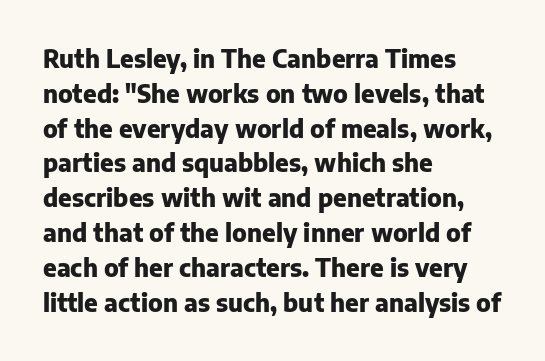
{"italic": "no", "bold": "yes", "underline": "no", "align": "left", "line_spacing": "normal", "line_spacing_ratio": 1.45, "letter_spacing": "normal", "letter_spacing_em": 0.0, "glyph_px": 24}
